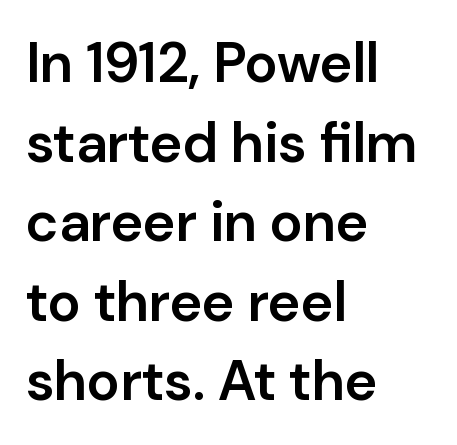
Q: Is the text bold? A: Semi-bold.
Q: Is the text italic (slanted)? A: No, it is upright.
Q: Is the typeface a serif or a sans-serif typeface? A: Sans-serif.
Q: Is the text underlined? A: No.
Q: How is the paragraph aligned? A: Left-aligned.
Q: Is the spacing between letters normal or unusually wide? A: Normal.
Q: Is the spacing between lines tight, normal or loose? A: Normal.
Q: Width (condensed, normal, or wide)? A: Normal.
Q: Stroke contrast? A: Low.
Q: x-height? A: Medium.
Q: Monospaced? A: No.
